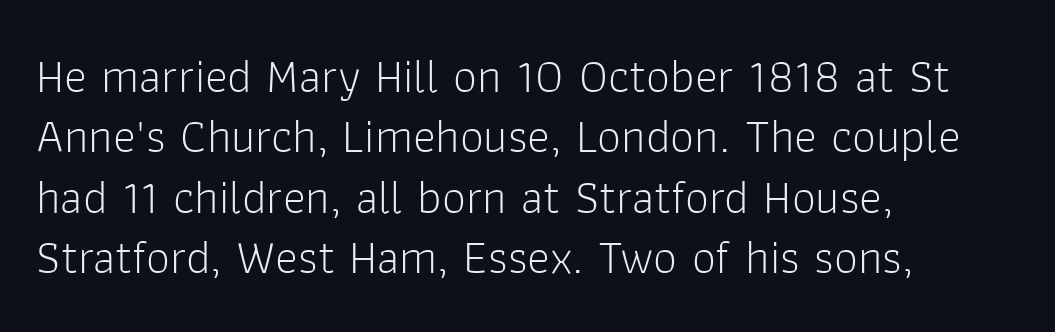
{"serif": "no", "italic": "no", "bold": "no", "weight": "light", "width": "normal", "stroke_contrast": "low", "x_height": "medium", "monospaced": "no", "underline": "no", "align": "left", "line_spacing": "normal", "line_spacing_ratio": 1.26, "letter_spacing": "normal", "letter_spacing_em": 0.0, "glyph_px": 48}
